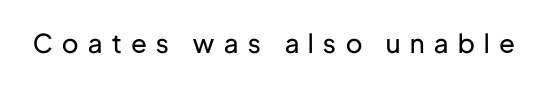
Q: Is the text bold? A: No.
Q: Is the text italic (slanted)? A: No, it is upright.
Q: Is the text underlined? A: No.
Q: Is the spacing between letters normal or unusually wide? A: Unusually wide.
